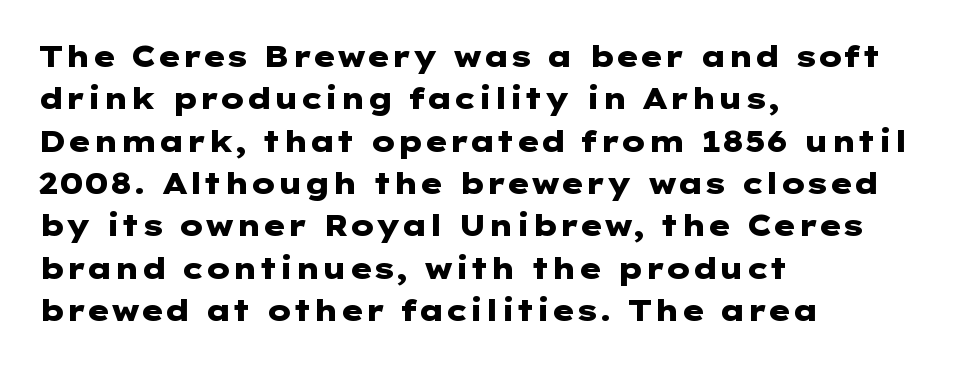
This sample uses a sans-serif face. I'd describe the lettering as bold — thick and assertive. Honestly, the letter spacing is just normal — you wouldn't notice it. Unlike italic type, these characters show no tilt at all. Has an underline been added? It has not.
